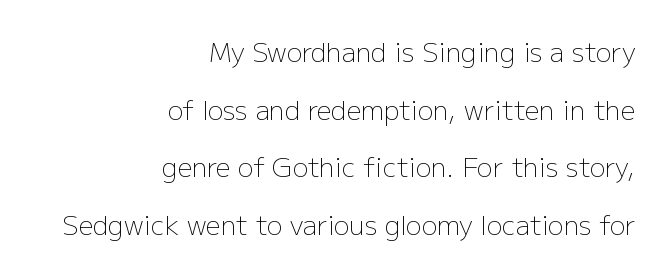
The passage shown stacks its lines with a broad gap. A flush-right, rag-left setting is used for this passage. Weight: not bold — regular or lighter. A typesetter would call this zero additional tracking. Check the space under the baseline: it is left empty. The type sits square on the baseline with zero lean.
